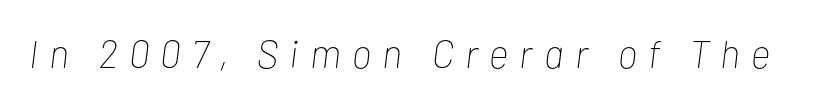
The image shows 39 px thin, condensed type, italic (leaning right); set unusually wide letter spacing (+0.29 em), not underlined; low stroke contrast and a medium x-height.
